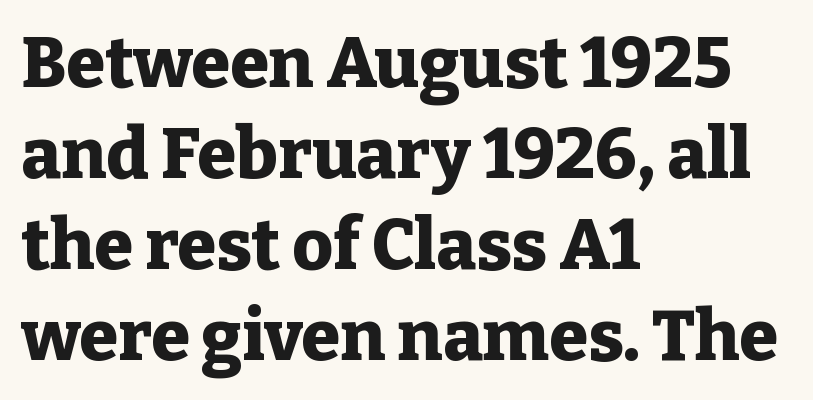
Note the varied advance widths — an 'i' is clearly narrower than an 'm'. Words appear dense and cohesive because spacing is normal. The foot of each line stays bare and open. Serif or sans? Serif — the stroke terminals have little feet.
